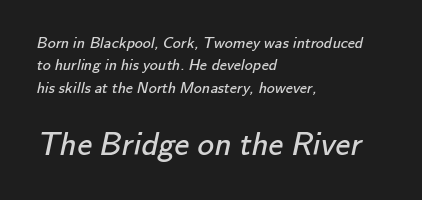
Q: Is the text bold? A: No.
Q: Is the typeface a serif or a sans-serif typeface? A: Sans-serif.
Q: Is the text underlined? A: No.
Q: How is the paragraph aligned? A: Left-aligned.
Q: Is the spacing between letters normal or unusually wide? A: Normal.
Q: Is the spacing between lines tight, normal or loose? A: Normal.
Q: Which block of text is set in a larger size, the first (top) or the second (bottom)? A: The second (bottom) one.
Q: Width (condensed, normal, or wide)? A: Normal.
Q: Stroke contrast? A: Low.
Q: x-height? A: Small.
Q: Monospaced? A: No.
